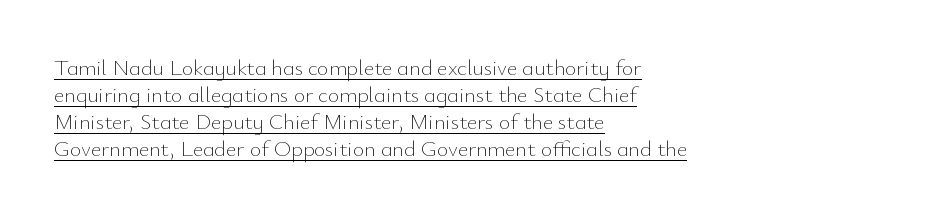
Layout note: lines flush left. The strokes carry an ordinary text weight at most. The tracking reads as untouched default to a designer's eye. The glyphs are accompanied by a horizontal stroke just below them. Ascenders rise straight up at ninety degrees.
